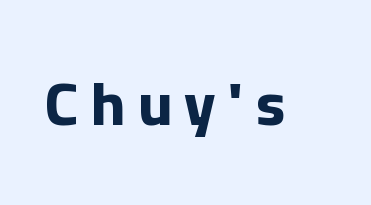
{"serif": "no", "italic": "no", "bold": "yes", "weight": "bold", "width": "normal", "stroke_contrast": "low", "x_height": "medium", "monospaced": "no", "underline": "no", "letter_spacing": "wide", "letter_spacing_em": 0.21, "glyph_px": 61}
